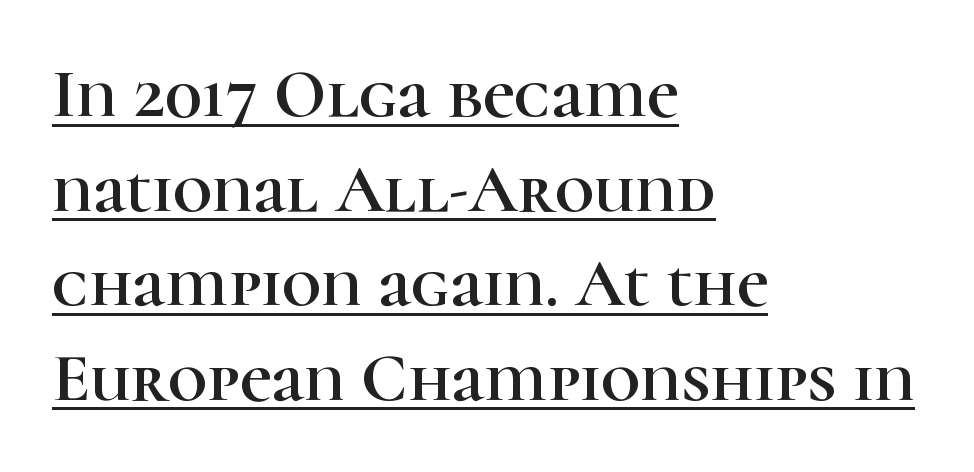
Nothing unusual about the tracking: characters are spaced as the font intends. The setting favours the left margin, as ordinary paragraphs usually do. Do the characters align in a grid? No, the font is proportional. Small tapered or slab feet sit at the stroke ends, so this counts as serif. The leading is moderate, giving the passage an even texture. Has an underline been added? It has.
